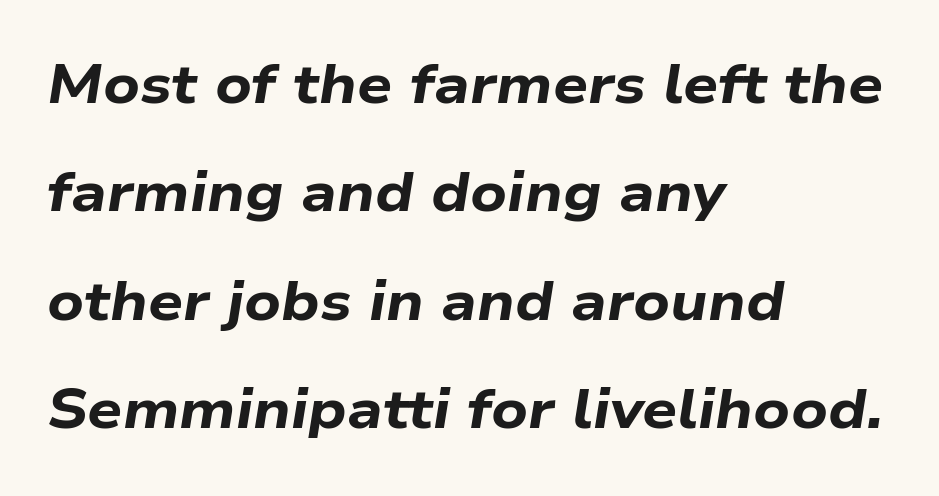
The image shows 55 px bold, wide type, italic (leaning right); set left-aligned, loose line spacing (1.97x), normal letter spacing, not underlined; low stroke contrast and a medium x-height.
